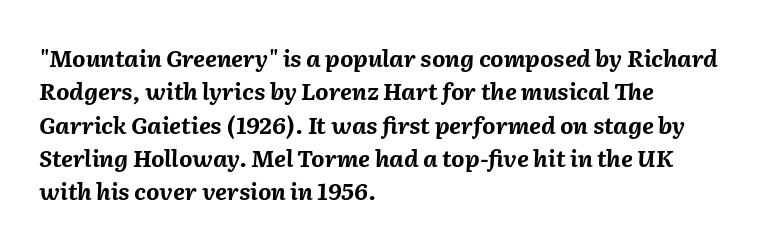
The image shows 23 px bold type, italic (leaning right); set left-aligned, normal line spacing (1.45x), normal letter spacing, not underlined.
